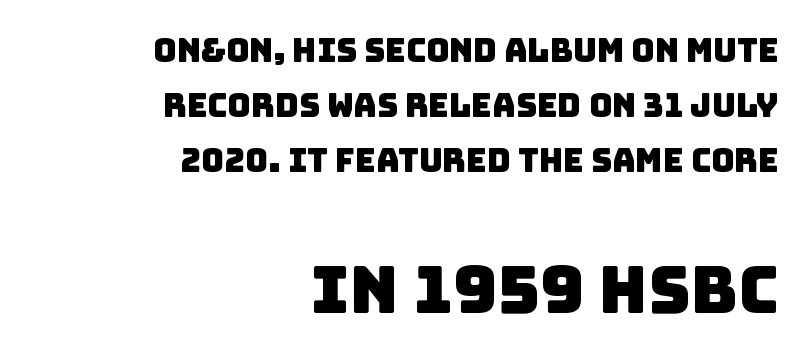
Q: Is the typeface a serif or a sans-serif typeface? A: Sans-serif.
Q: Is the text underlined? A: No.
Q: How is the paragraph aligned? A: Right-aligned.
Q: Is the spacing between letters normal or unusually wide? A: Normal.
Q: Which block of text is set in a larger size, the first (top) or the second (bottom)? A: The second (bottom) one.
Q: Width (condensed, normal, or wide)? A: Normal.
Q: Stroke contrast? A: Low.
Q: x-height? A: Large.
Q: Monospaced? A: No.
